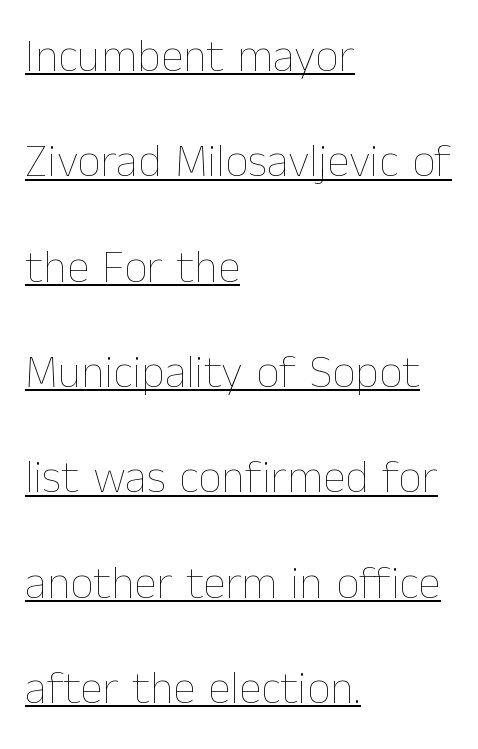
This is underlined copy, the kind a proofreader might mark for attention. A typesetter would call this zero additional tracking. Ink coverage per letter is moderate at most. Students, observe: this is what heavily led, spacious text looks like.
